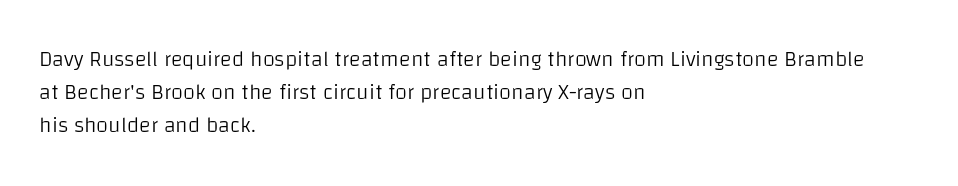
{"italic": "no", "bold": "no", "underline": "no", "align": "left", "line_spacing": "normal", "line_spacing_ratio": 1.51, "letter_spacing": "normal", "letter_spacing_em": 0.0, "glyph_px": 22}
